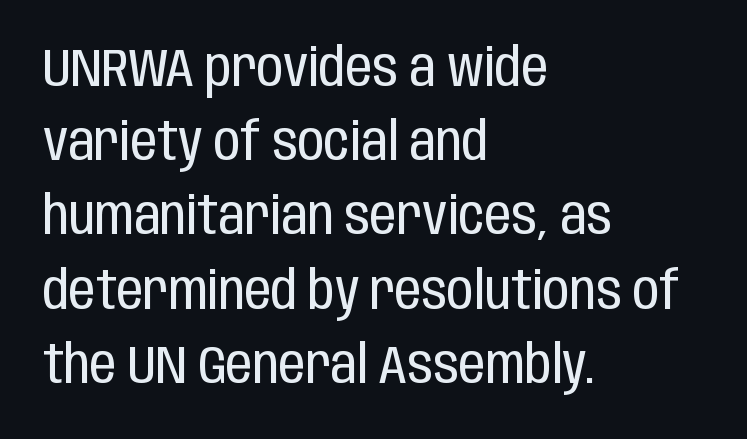
Posture: vertical. This block has exactly the height ordinary leading produces. Varying glyph widths throughout — classic text-font behaviour. The line texture is even and compact thanks to regular tracking. The ragged edge is on the right, which tells us the setting is flush left. The letters carry no serifs — their stems end cleanly without finishing strokes.
